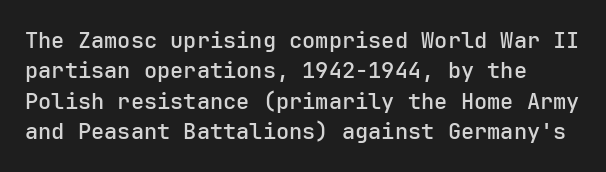
Successive baselines arrive at the customary interval. The strip under each line holds only bare page. Italic: no, the glyphs are upright roman. The line texture is even and compact thanks to regular tracking.
